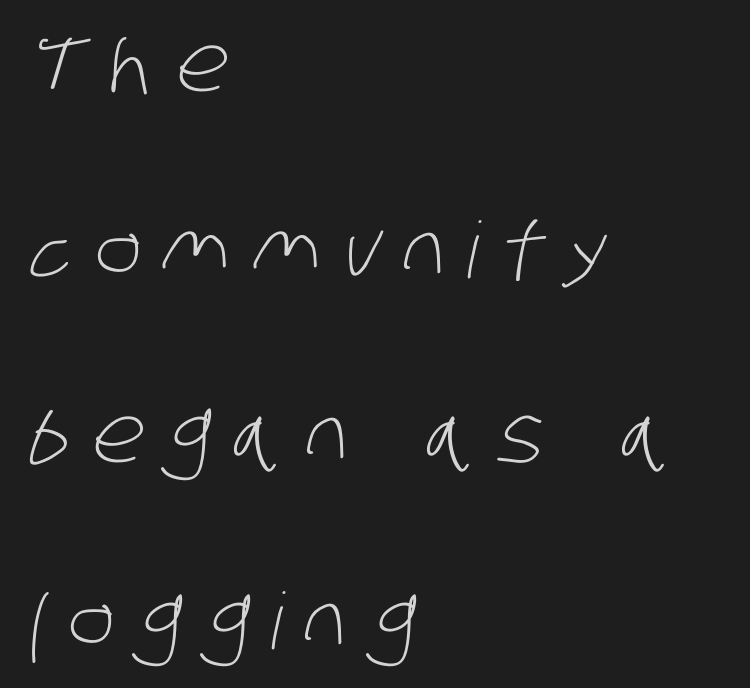
Quick note: interline space is abundant. These lines are rendered in a variable-pitch font. The rendering anchors every line to the left-hand side. The glyphs in this specimen are sans serif.
